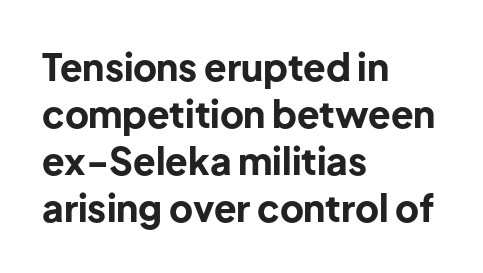
Q: Is the text bold? A: Yes.
Q: Is the text italic (slanted)? A: No, it is upright.
Q: Is the typeface a serif or a sans-serif typeface? A: Sans-serif.
Q: Is the text underlined? A: No.
Q: How is the paragraph aligned? A: Left-aligned.
Q: Is the spacing between letters normal or unusually wide? A: Normal.
Q: Is the spacing between lines tight, normal or loose? A: Normal.
Q: Width (condensed, normal, or wide)? A: Normal.
Q: Stroke contrast? A: Low.
Q: x-height? A: Medium.
Q: Monospaced? A: No.
